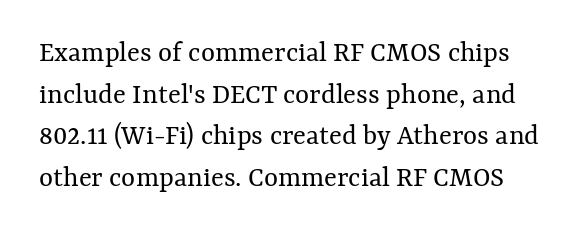
The image shows 30 px regular-weight type, upright; set normal line spacing (1.39x), normal letter spacing, not underlined; medium stroke contrast and a medium x-height.
